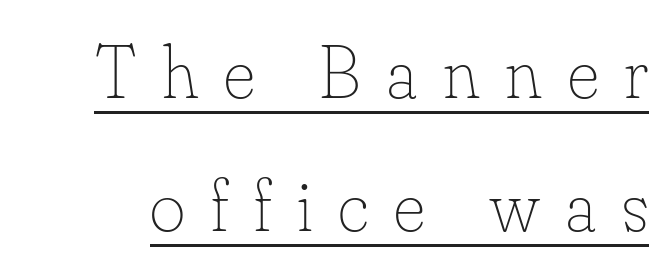
{"italic": "no", "bold": "no", "weight": "thin", "width": "normal", "stroke_contrast": "low", "x_height": "small", "monospaced": "no", "underline": "yes", "line_spacing_ratio": 1.75, "letter_spacing": "wide", "letter_spacing_em": 0.34, "glyph_px": 76}
